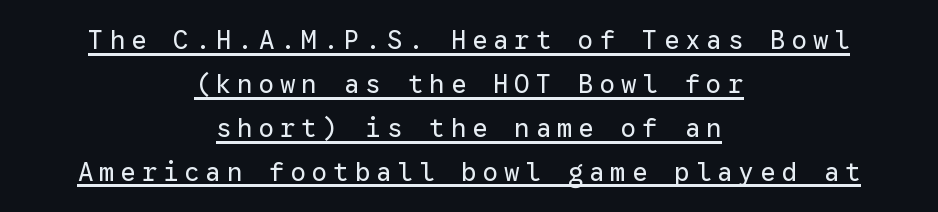
Q: Is the text bold? A: No.
Q: Is the text italic (slanted)? A: No, it is upright.
Q: Is the text underlined? A: Yes.
Q: How is the paragraph aligned? A: Centered.
Q: Is the spacing between letters normal or unusually wide? A: Unusually wide.
Q: Is the spacing between lines tight, normal or loose? A: Normal.
